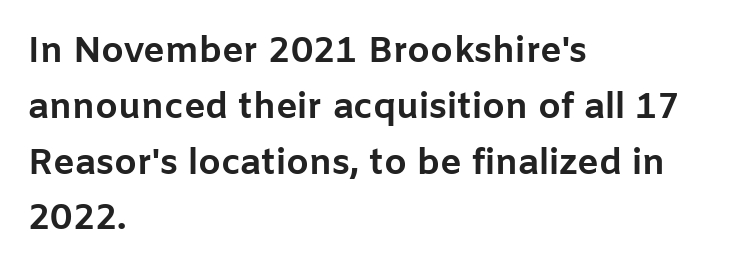
Decoration check: the copy has no underline. Ascenders rise straight up at ninety degrees. The text was rendered using a sans face with plain stroke endings. Each line starts at the same left margin while the right side varies.
